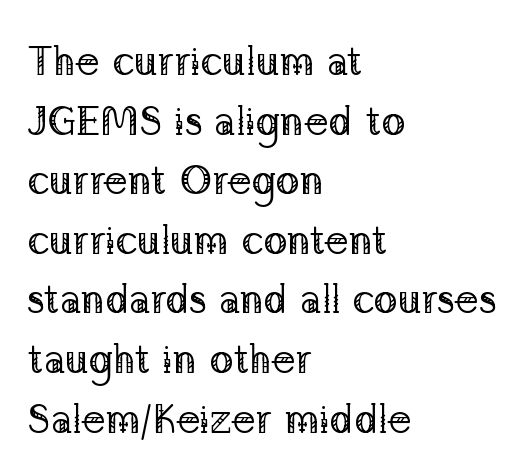
The image shows 40 px regular-weight serif type, upright; set left-aligned, normal line spacing (1.49x), normal letter spacing, not underlined; low stroke contrast and a medium x-height.
